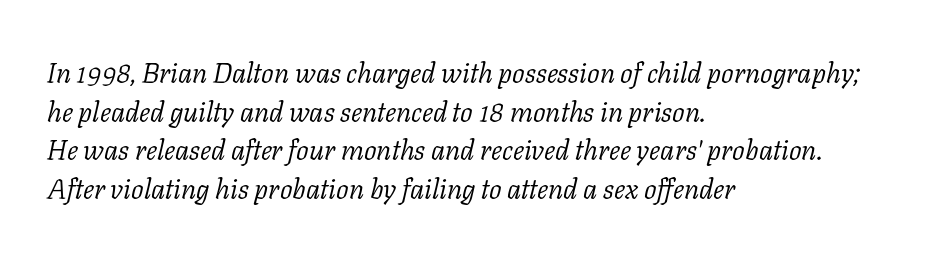
The image shows 28 px light serif type, italic (leaning right); set left-aligned, normal line spacing (1.38x), normal letter spacing, not underlined; low stroke contrast and a medium x-height.
